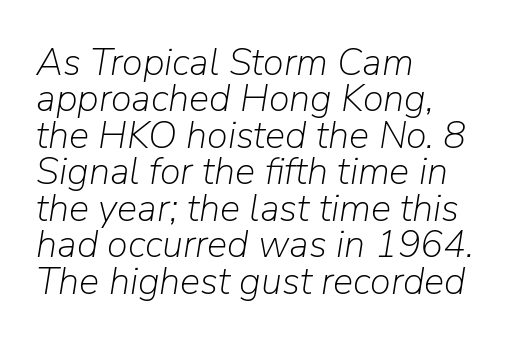
Reading down the column, the eye jumps only a short way to each next line. The passage shown leans; its letterforms are oblique. Descenders are the only things crossing below the line. Heft: none added — not bold. A typesetter would call this proportional, since set widths differ per character.
